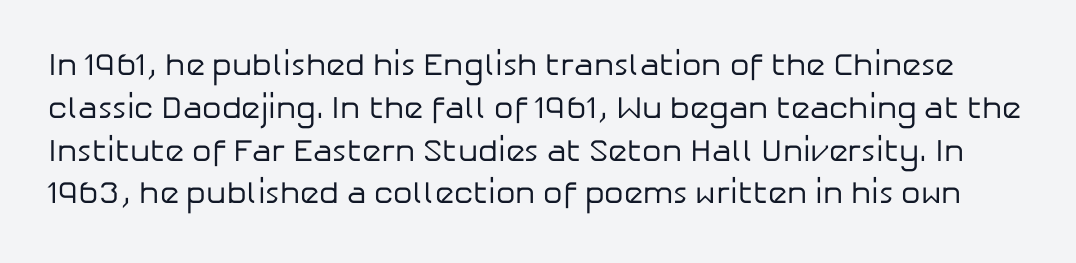
The image shows 31 px regular-weight sans-serif type, upright; set normal line spacing (1.38x), normal letter spacing, not underlined; low stroke contrast and a medium x-height.
